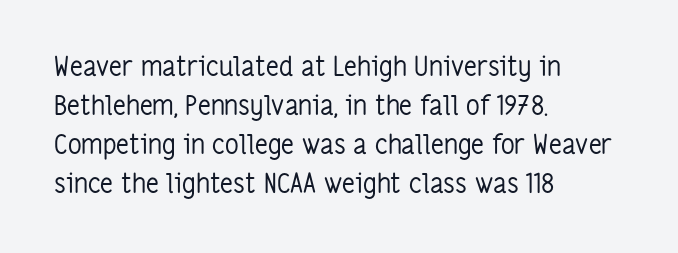
Nothing heavy about these letters — not bold at all. The block of text has a typical density, with ordinary space between rows. Posture: straight, roman, zero tilt. Quick note: underline off. The letterforms sit shoulder to shoulder at normal distance.
